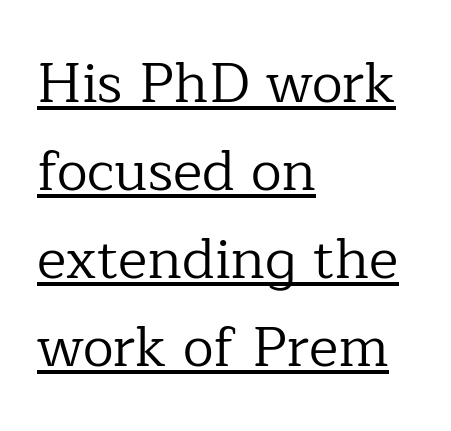
The image shows 56 px regular-weight serif type, upright; set left-aligned, normal line spacing (1.57x), normal letter spacing, underlined; low stroke contrast and a medium x-height.
